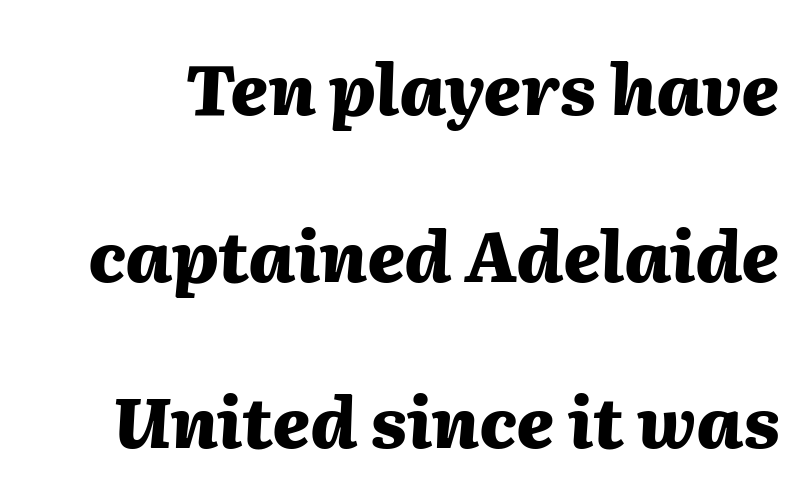
Leading is clearly above the norm, producing a sparse column. Note the varied advance widths — an 'i' is clearly narrower than an 'm'. Style check: oblique. I'd describe the lettering as bold — thick and assertive. The gaps between neighbouring characters are ordinary and unremarkable. Underline: absent.
